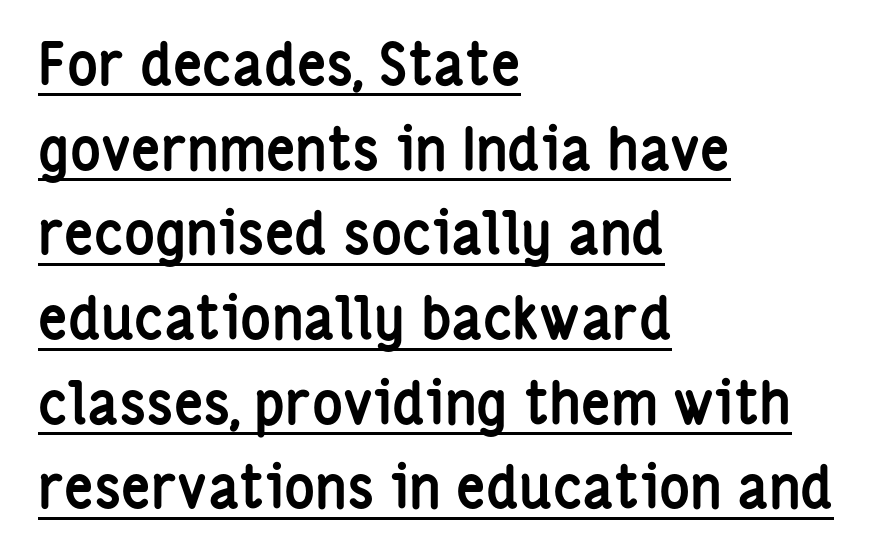
{"serif": "no", "italic": "no", "bold": "yes", "weight": "semibold", "width": "condensed", "stroke_contrast": "low", "x_height": "medium", "monospaced": "no", "underline": "yes", "align": "left", "line_spacing": "normal", "line_spacing_ratio": 1.46, "letter_spacing": "normal", "letter_spacing_em": 0.0, "glyph_px": 58}
